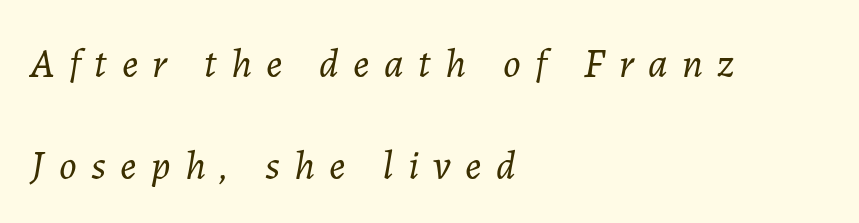
The image shows 41 px light type, italic (leaning right); set left-aligned, loose line spacing (2.5x), unusually wide letter spacing (+0.35 em), not underlined; low stroke contrast and a medium x-height.
